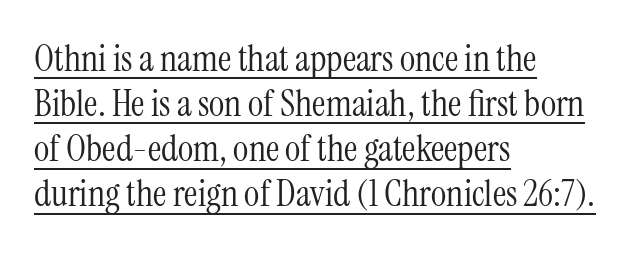
The image shows 37 px light, condensed serif type, upright; set left-aligned, line spacing 1.22x, normal letter spacing, underlined; medium stroke contrast and a medium x-height.
